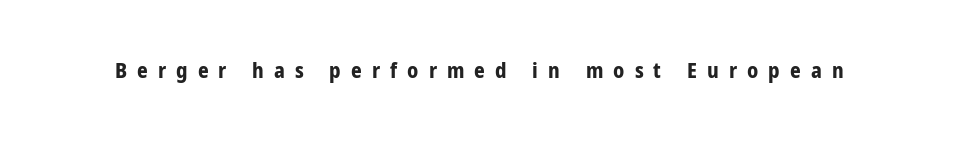
Q: Is the text bold? A: Yes.
Q: Is the text italic (slanted)? A: No, it is upright.
Q: Is the text underlined? A: No.
Q: Is the spacing between letters normal or unusually wide? A: Unusually wide.
